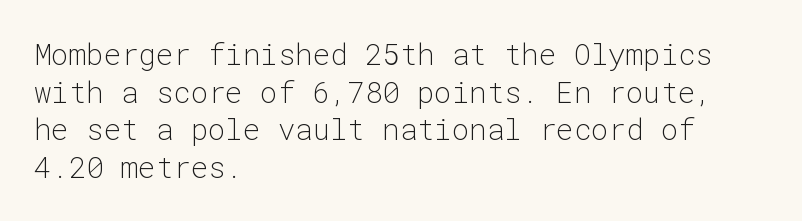
The image shows 29 px light sans-serif type, upright, monospaced; set left-aligned, normal line spacing (1.3x), normal letter spacing, not underlined; low stroke contrast and a medium x-height.
